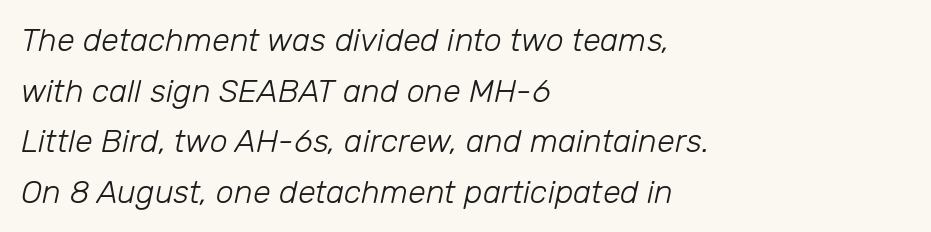
The image shows 32 px light type, italic (leaning right); set left-aligned, normal line spacing (1.58x), normal letter spacing, not underlined; low stroke contrast and a medium x-height.
